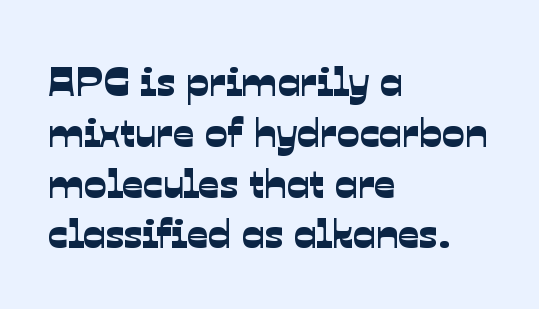
Q: Is the typeface a serif or a sans-serif typeface? A: Sans-serif.
Q: Is the text underlined? A: No.
Q: How is the paragraph aligned? A: Left-aligned.
Q: Is the spacing between letters normal or unusually wide? A: Normal.
Q: Width (condensed, normal, or wide)? A: Normal.
Q: Stroke contrast? A: Low.
Q: x-height? A: Medium.
Q: Monospaced? A: No.
